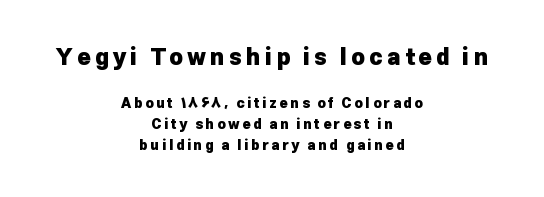
{"italic": "no", "bold": "yes", "underline": "no", "align": "center", "line_spacing": "normal", "line_spacing_ratio": 1.5, "larger_block": "first", "size_ratio": 1.64, "glyph_px": 23}
